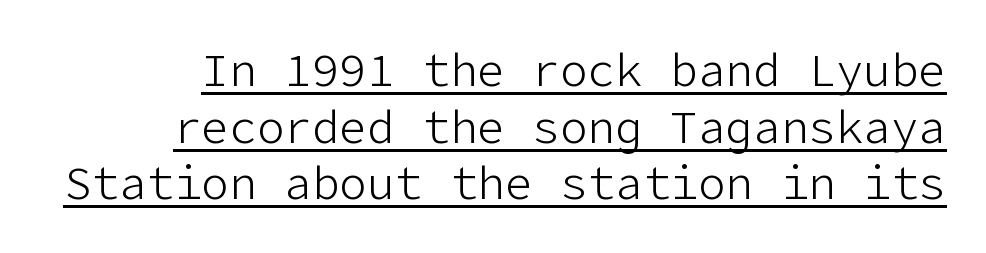
No extra ink here — the face is not bold. Ordinary non-slanted type is in use. Does extra space separate the letters? No, they use regular spacing. Somebody hit Ctrl+U on this one — the words are underlined. The font family rendered here belongs to the sans-serif group.
